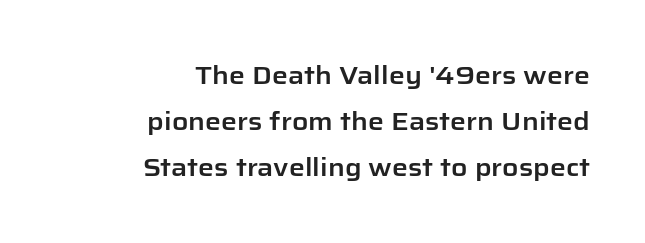
{"italic": "no", "underline": "no", "align": "right", "line_spacing_ratio": 1.85, "letter_spacing": "normal", "letter_spacing_em": 0.0, "glyph_px": 25}
